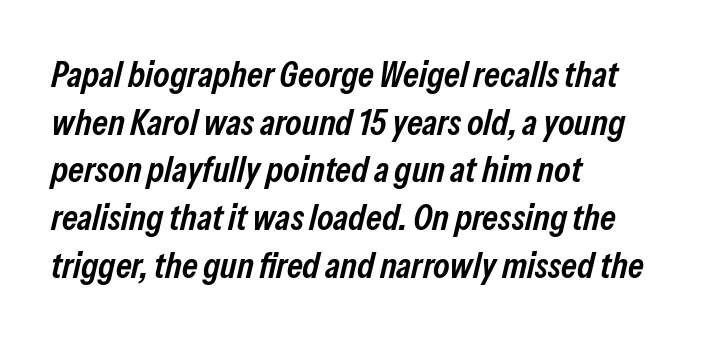
{"italic": "yes", "lean": "right", "slant_degrees": 13, "bold": "semi", "weight": "semibold", "width": "condensed", "stroke_contrast": "low", "x_height": "medium", "monospaced": "no", "underline": "no", "align": "left", "line_spacing": "normal", "line_spacing_ratio": 1.29, "letter_spacing": "normal", "letter_spacing_em": 0.0, "glyph_px": 37}
